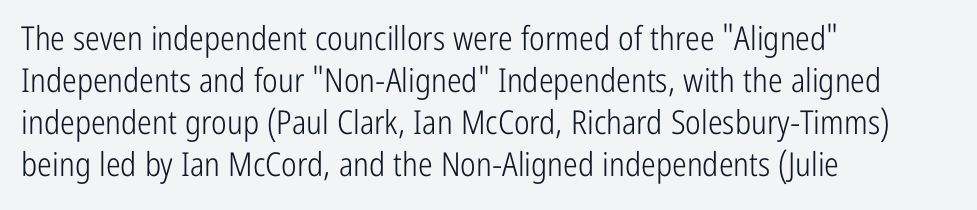
The typeface has the unassuming heft of standard copy or less. The zone under the glyphs is completely vacant. This is sans-serif lettering, the kind often seen on screens and signage. Nobody touched the tracking dial on this one. Character widths vary here, with narrow letters taking less room than wide ones.
